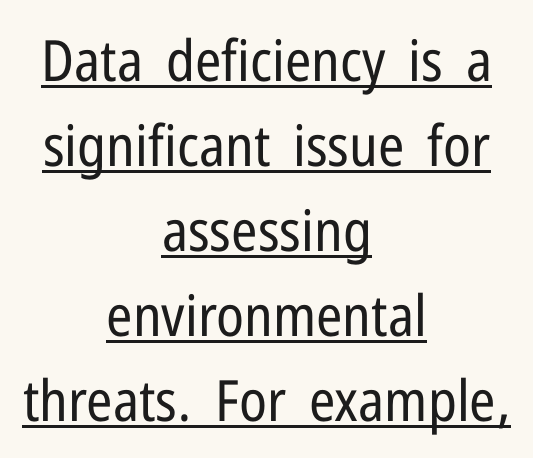
A student would call this center alignment; a typographer would say set centered. The rendering uses the underline text-decoration. You could not count columns in this text — the font is proportionally spaced. The rows are spaced the way most documents space them. Default kerning and tracking; the words read as compact shapes. Is the type heavy? It reads as light-to-regular instead.
